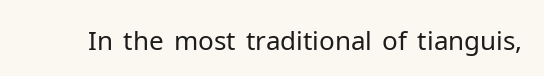
A roman cut, with each character standing at attention. Decoration check: the copy has no underline. The gaps between neighbouring characters are ordinary and unremarkable. Bold? No — there's no thickening of the strokes.
